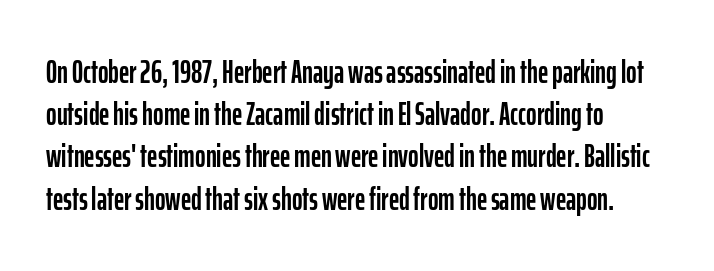
{"serif": "no", "italic": "no", "width": "condensed", "stroke_contrast": "low", "x_height": "medium", "monospaced": "no", "underline": "no", "align": "left", "line_spacing": "normal", "line_spacing_ratio": 1.32, "letter_spacing": "normal", "letter_spacing_em": 0.0, "glyph_px": 32}
